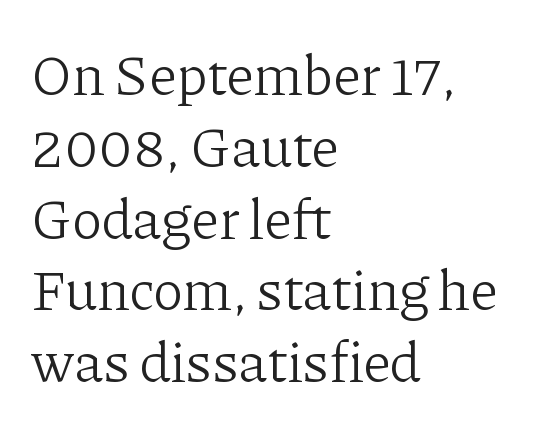
Q: Is the text bold? A: No.
Q: Is the text italic (slanted)? A: No, it is upright.
Q: Is the typeface a serif or a sans-serif typeface? A: Serif.
Q: Is the text underlined? A: No.
Q: How is the paragraph aligned? A: Left-aligned.
Q: Is the spacing between letters normal or unusually wide? A: Normal.
Q: Is the spacing between lines tight, normal or loose? A: Normal.
Q: Width (condensed, normal, or wide)? A: Normal.
Q: Stroke contrast? A: Low.
Q: x-height? A: Medium.
Q: Monospaced? A: No.
